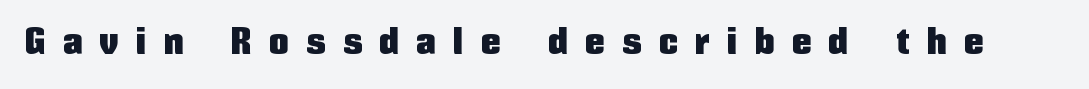
{"serif": "no", "italic": "no", "width": "condensed", "stroke_contrast": "low", "x_height": "medium", "monospaced": "no", "underline": "no", "letter_spacing": "wide", "letter_spacing_em": 0.48, "glyph_px": 38}
